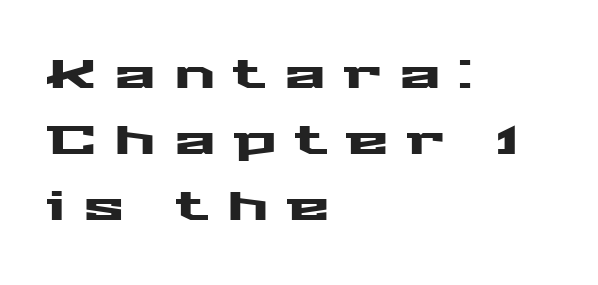
Q: Is the text italic (slanted)? A: No, it is upright.
Q: Is the typeface a serif or a sans-serif typeface? A: Sans-serif.
Q: Is the text underlined? A: No.
Q: How is the paragraph aligned? A: Left-aligned.
Q: Is the spacing between letters normal or unusually wide? A: Unusually wide.
Q: Is the spacing between lines tight, normal or loose? A: Normal.
Q: Width (condensed, normal, or wide)? A: Wide.
Q: Stroke contrast? A: Medium.
Q: x-height? A: Medium.
Q: Monospaced? A: No.
